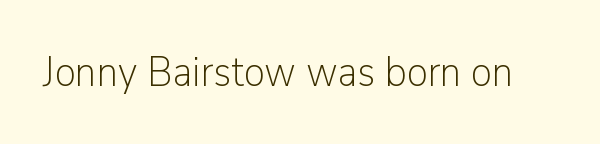
Descender tails drop into unmarked territory. The typeface chosen for these lines omits serifs. This is not heavy type; no bold has been used. Observe the ordinary spacing: letters are neighbours, not strangers. Tall strokes in this sample are plumb rather than angled.
